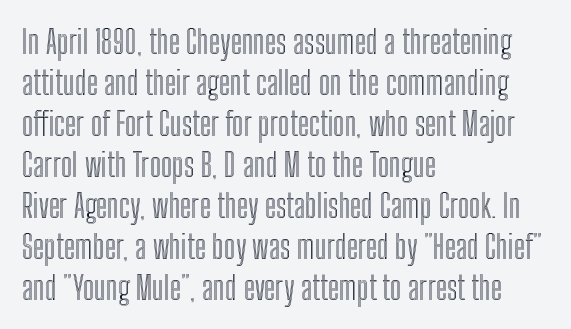
The image shows 32 px condensed type, upright; set left-aligned, normal line spacing (1.28x), normal letter spacing, not underlined; a medium x-height.
